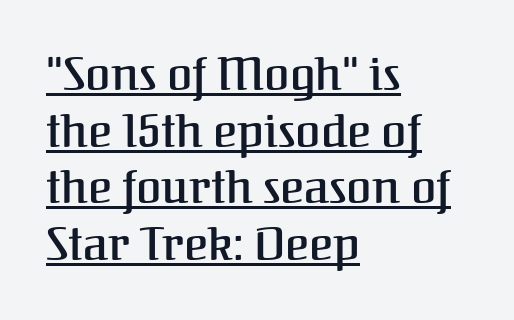
Spacing between characters is what you'd get straight out of the box. You can tell from the footed stems that serif type was used. Underline: present. Semibold letterforms, between regular and bold. This sample is left-justified, so line endings fall wherever the words run out. Vertical strokes here are truly vertical.
